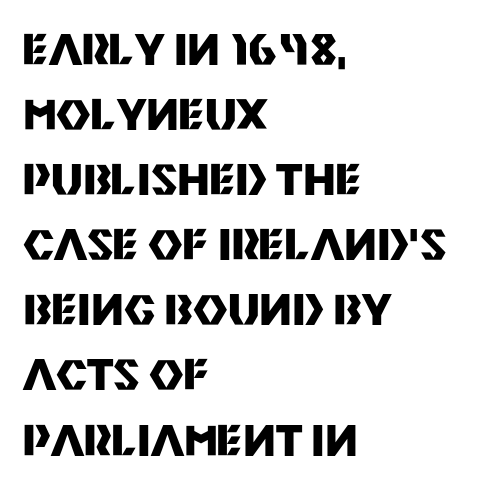
{"serif": "no", "italic": "no", "bold": "yes", "weight": "heavy", "width": "normal", "stroke_contrast": "medium", "x_height": "large", "monospaced": "no", "underline": "no", "align": "left", "line_spacing": "normal", "line_spacing_ratio": 1.55, "letter_spacing": "normal", "letter_spacing_em": 0.0, "glyph_px": 42}
